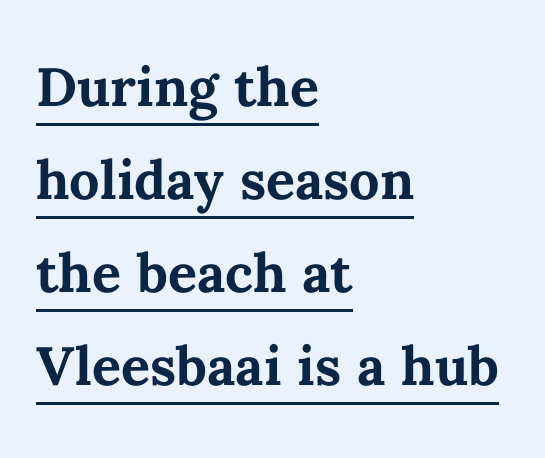
{"italic": "no", "bold": "yes", "weight": "semibold", "width": "normal", "stroke_contrast": "medium", "x_height": "medium", "monospaced": "no", "underline": "yes", "align": "left", "line_spacing": "normal", "line_spacing_ratio": 1.29, "letter_spacing": "normal", "letter_spacing_em": 0.0, "glyph_px": 72}
